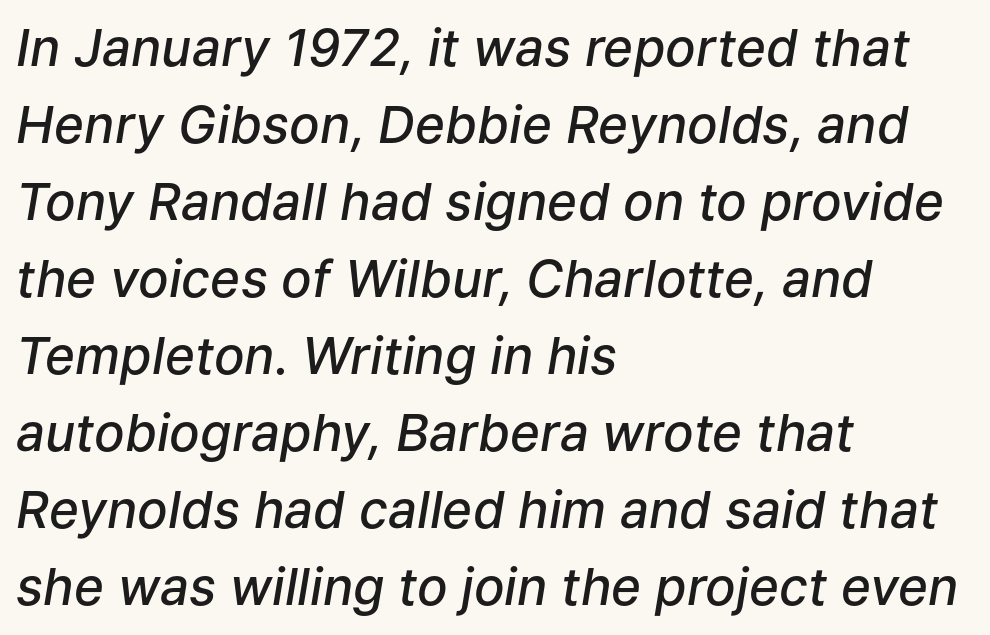
The image shows 51 px semibold type, italic (leaning right); set left-aligned, normal line spacing (1.51x), normal letter spacing, not underlined; low stroke contrast and a medium x-height.
